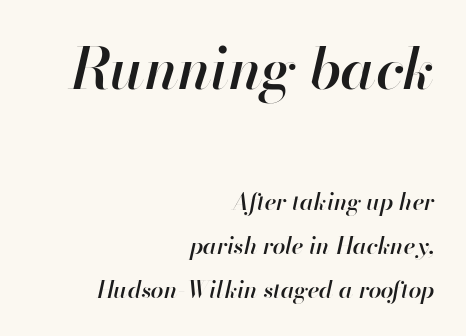
The image shows 57 px semibold type, italic (leaning right); set right-aligned, loose line spacing (1.92x), normal letter spacing, not underlined; the first (top) block is 2.48x larger; high stroke contrast and a small x-height.
